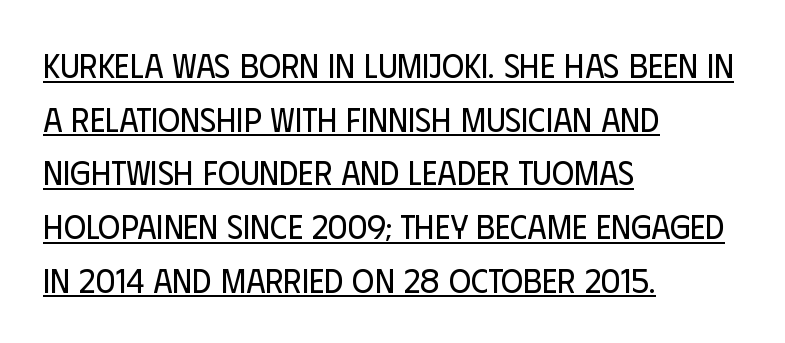
The image shows 34 px regular-weight, condensed sans-serif type, upright; set left-aligned, normal line spacing (1.58x), normal letter spacing, underlined; low stroke contrast and a large x-height.
